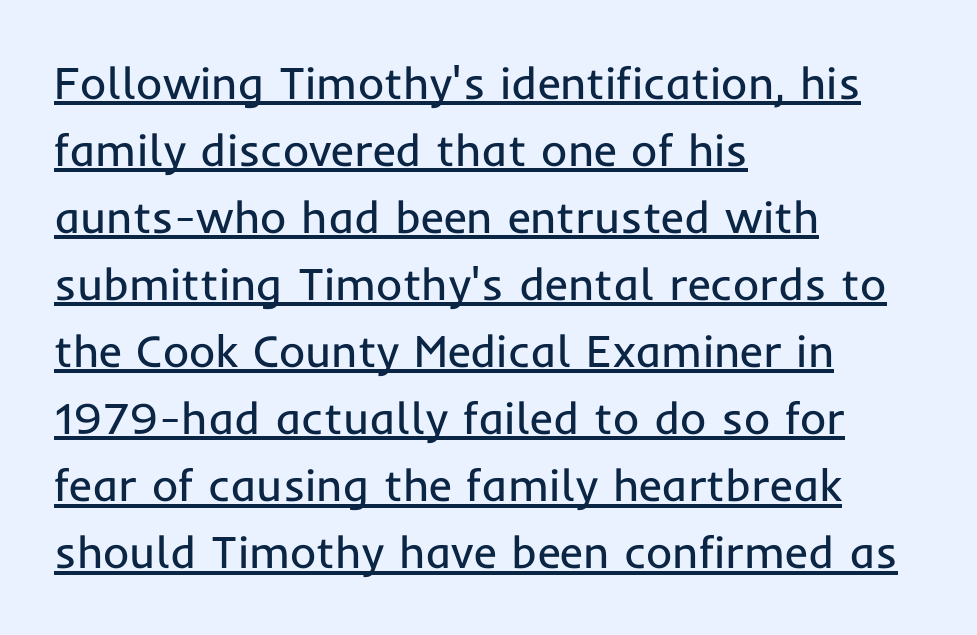
Q: Is the text bold? A: No.
Q: Is the text italic (slanted)? A: No, it is upright.
Q: Is the typeface a serif or a sans-serif typeface? A: Sans-serif.
Q: Is the text underlined? A: Yes.
Q: How is the paragraph aligned? A: Left-aligned.
Q: Is the spacing between letters normal or unusually wide? A: Normal.
Q: Is the spacing between lines tight, normal or loose? A: Normal.
Q: Width (condensed, normal, or wide)? A: Normal.
Q: Stroke contrast? A: Low.
Q: x-height? A: Medium.
Q: Monospaced? A: No.
